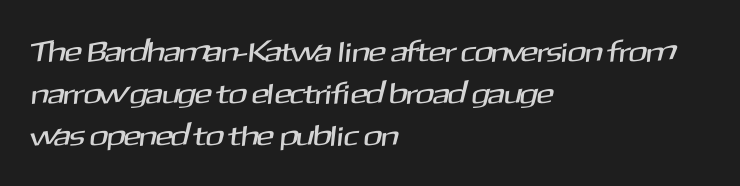
The image shows 29 px sans-serif type; set left-aligned, normal line spacing (1.45x), normal letter spacing, not underlined; medium stroke contrast and a medium x-height.
